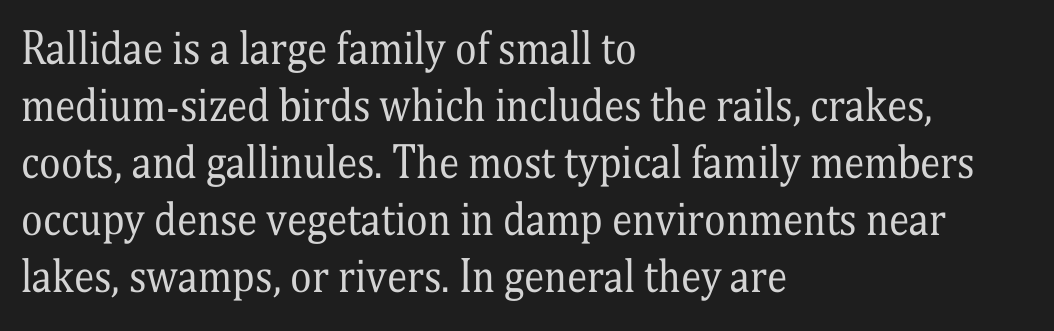
Q: Is the text bold? A: No.
Q: Is the text italic (slanted)? A: No, it is upright.
Q: Is the typeface a serif or a sans-serif typeface? A: Serif.
Q: Is the text underlined? A: No.
Q: How is the paragraph aligned? A: Left-aligned.
Q: Is the spacing between letters normal or unusually wide? A: Normal.
Q: Is the spacing between lines tight, normal or loose? A: Normal.
Q: Width (condensed, normal, or wide)? A: Condensed.
Q: Stroke contrast? A: Medium.
Q: x-height? A: Medium.
Q: Monospaced? A: No.
